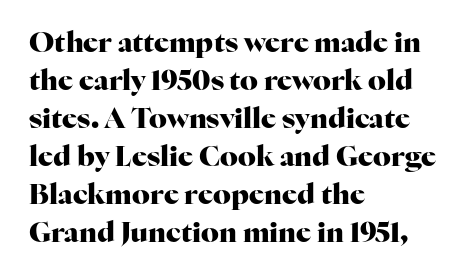
The image shows 28 px heavy serif type, upright; set left-aligned, normal line spacing (1.36x), normal letter spacing, not underlined; high stroke contrast and a medium x-height.
